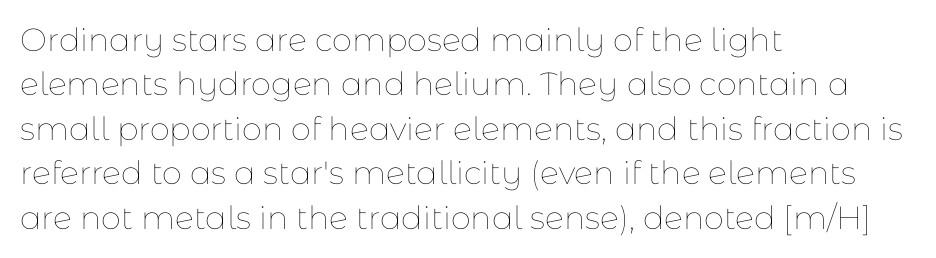
In CSS terms this would be text-align: left. Anything drawn beneath the words? Only blank space. Is the type heavy? It reads as light-to-regular instead. Italic: no, the glyphs are upright roman.
